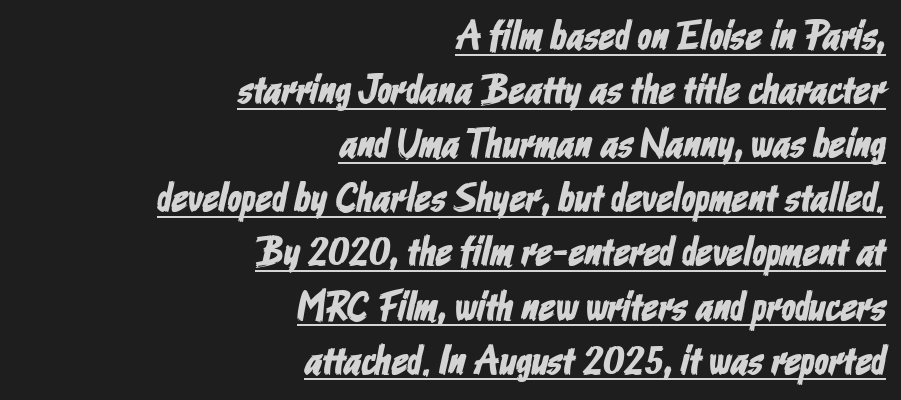
Here the designer chose a conventional face with non-uniform glyph widths. The rendered words wear a rule along their underside. The letters sit at their default tracking, neither squeezed nor spread. These lines are set flush right with a ragged left edge. Successive baselines arrive at the customary interval.
